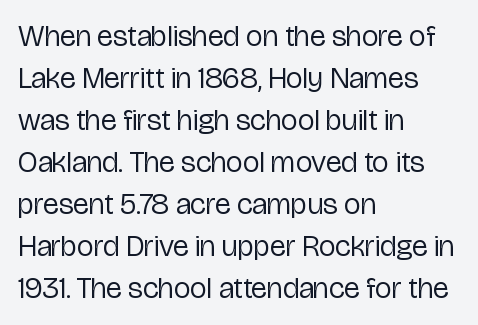
The image shows 30 px regular-weight, condensed sans-serif type, upright; set left-aligned, normal line spacing (1.4x), normal letter spacing, not underlined; low stroke contrast and a medium x-height.
